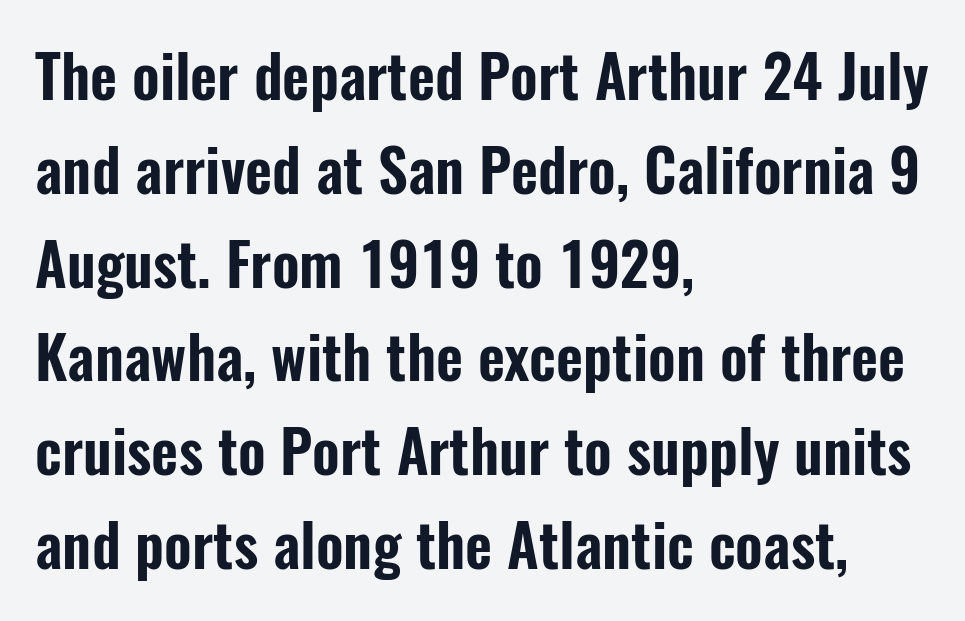
The ragged edge is on the right, which tells us the setting is flush left. The letters stand straight up with perfectly vertical stems. Anything drawn beneath the words? Only blank space. The gaps between neighbouring characters are ordinary and unremarkable.
